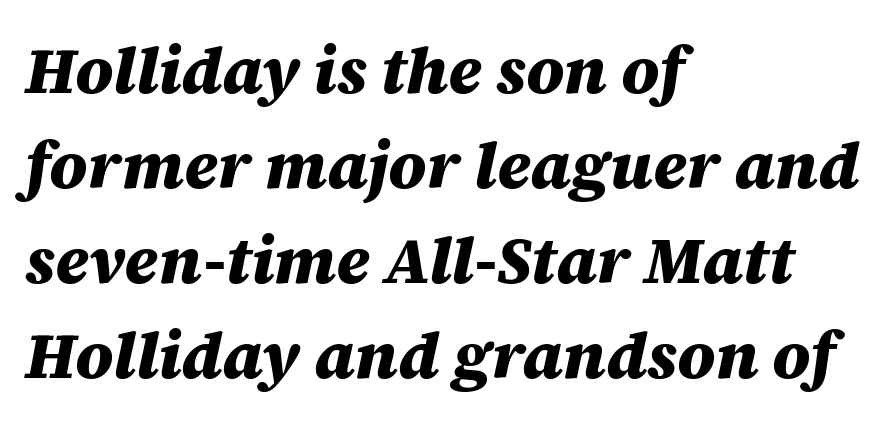
{"italic": "yes", "lean": "right", "slant_degrees": 12, "bold": "yes", "weight": "heavy", "width": "normal", "stroke_contrast": "medium", "x_height": "large", "monospaced": "no", "underline": "no", "align": "left", "line_spacing": "normal", "line_spacing_ratio": 1.46, "letter_spacing": "normal", "letter_spacing_em": 0.0, "glyph_px": 65}
